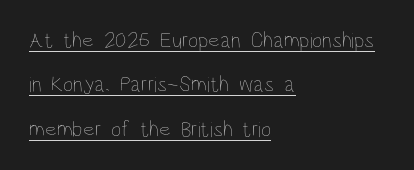
Is there much room between lines? Yes — plenty of vertical air separates them. Notice how the stems are strictly vertical — no italics here. The gaps between neighbouring characters are ordinary and unremarkable. The passage shown is not bold in any degree. Each line starts at the same left margin while the right side varies. Like a heading marked for emphasis, these lines bear an underscore.
